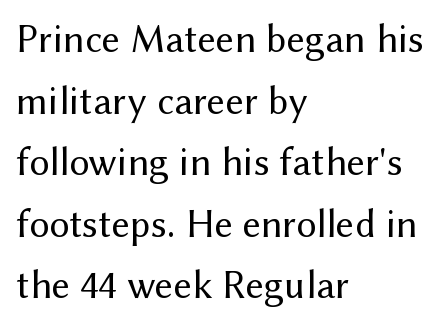
The image shows 40 px regular-weight sans-serif type, upright; set left-aligned, normal line spacing (1.54x), normal letter spacing, not underlined; medium stroke contrast and a medium x-height.
